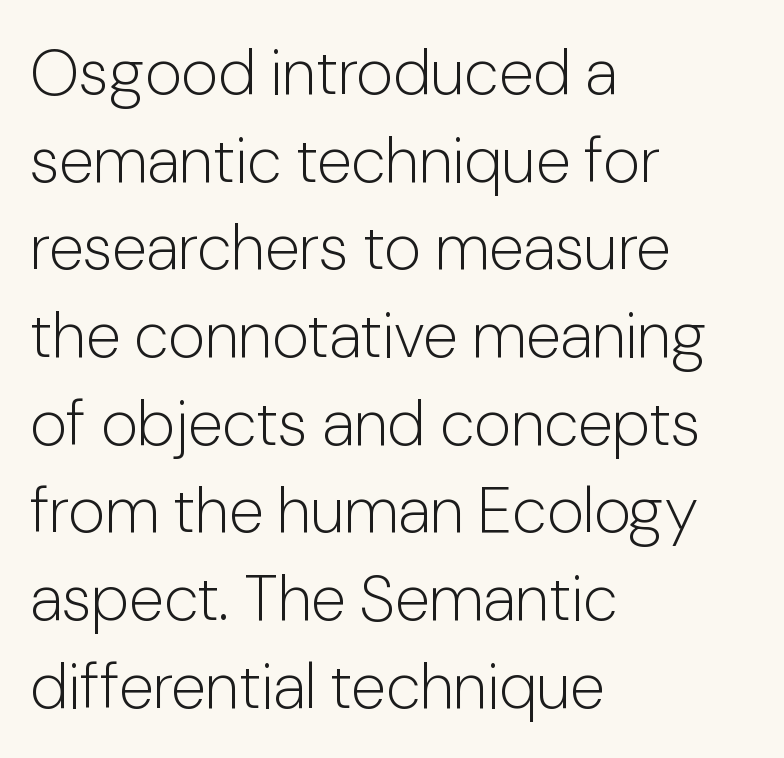
The image shows 64 px light sans-serif type, upright; set left-aligned, normal line spacing (1.37x), normal letter spacing, not underlined; low stroke contrast and a medium x-height.
